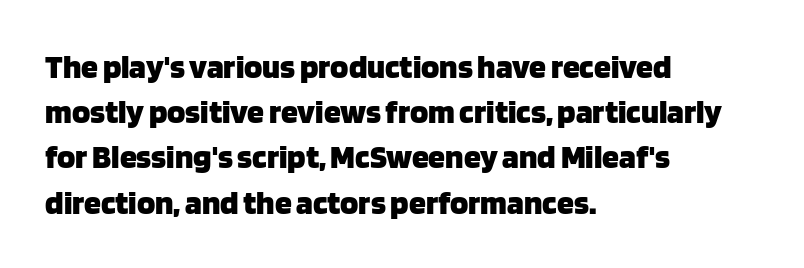
This rendering employs a face without finishing strokes, i.e., a sans-serif. Casual observation: everything's shoved over to the left. When letters stand straight like this, we call the style roman or upright. Is the type bold? Yes — the strokes are clearly thick and heavy. Is this a fixed-width face? No — the glyphs have proportional, varying widths. Clear beneath every line of the passage.
